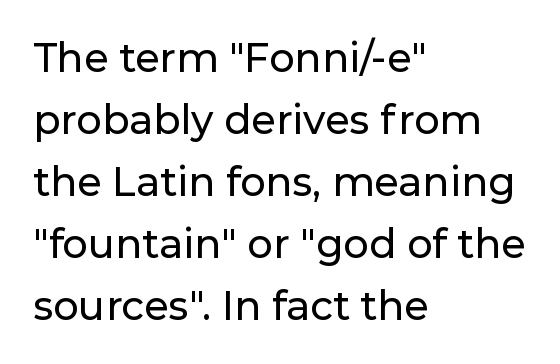
Q: Is the text italic (slanted)? A: No, it is upright.
Q: Is the typeface a serif or a sans-serif typeface? A: Sans-serif.
Q: Is the text underlined? A: No.
Q: How is the paragraph aligned? A: Left-aligned.
Q: Is the spacing between letters normal or unusually wide? A: Normal.
Q: Is the spacing between lines tight, normal or loose? A: Normal.
Q: Width (condensed, normal, or wide)? A: Normal.
Q: Stroke contrast? A: Low.
Q: x-height? A: Medium.
Q: Monospaced? A: No.
